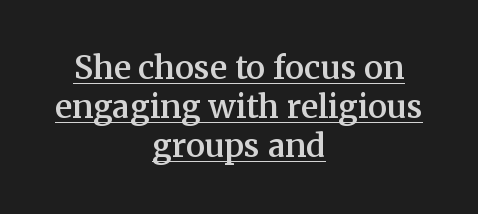
Q: Is the text bold? A: Semi-bold.
Q: Is the text italic (slanted)? A: No, it is upright.
Q: Is the typeface a serif or a sans-serif typeface? A: Serif.
Q: Is the text underlined? A: Yes.
Q: How is the paragraph aligned? A: Centered.
Q: Is the spacing between letters normal or unusually wide? A: Normal.
Q: Width (condensed, normal, or wide)? A: Normal.
Q: Stroke contrast? A: Medium.
Q: x-height? A: Medium.
Q: Monospaced? A: No.
